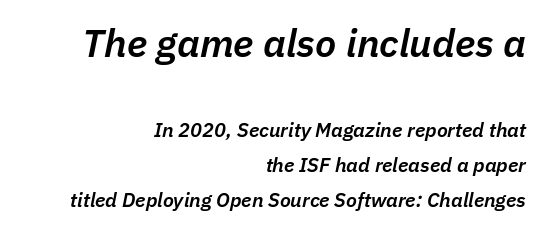
The image shows 39 px semibold type, italic (leaning right); set right-aligned, line spacing 1.74x, normal letter spacing, not underlined; the first (top) block is 1.95x larger; low stroke contrast and a medium x-height.
